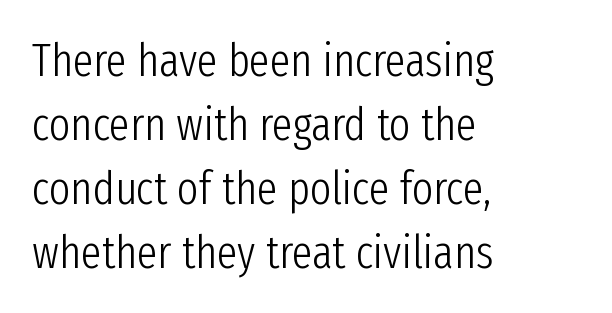
Q: Is the text bold? A: No.
Q: Is the text italic (slanted)? A: No, it is upright.
Q: Is the typeface a serif or a sans-serif typeface? A: Sans-serif.
Q: Is the text underlined? A: No.
Q: How is the paragraph aligned? A: Left-aligned.
Q: Is the spacing between letters normal or unusually wide? A: Normal.
Q: Is the spacing between lines tight, normal or loose? A: Normal.
Q: Width (condensed, normal, or wide)? A: Condensed.
Q: Stroke contrast? A: Low.
Q: x-height? A: Medium.
Q: Monospaced? A: No.
